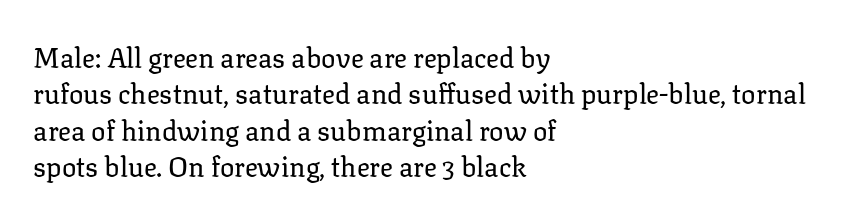
Q: Is the text bold? A: No.
Q: Is the text italic (slanted)? A: No, it is upright.
Q: Is the text underlined? A: No.
Q: How is the paragraph aligned? A: Left-aligned.
Q: Is the spacing between letters normal or unusually wide? A: Normal.
Q: Is the spacing between lines tight, normal or loose? A: Normal.
